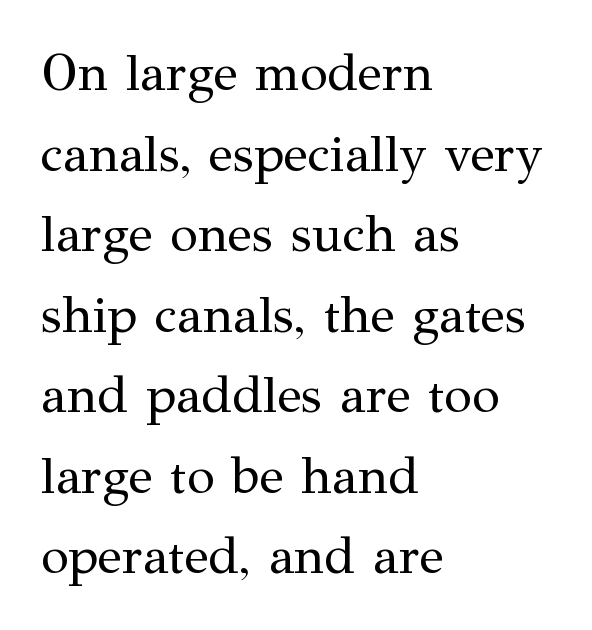
The image shows 51 px regular-weight serif type, upright; set left-aligned, normal line spacing (1.58x), normal letter spacing, not underlined; medium stroke contrast and a medium x-height.
